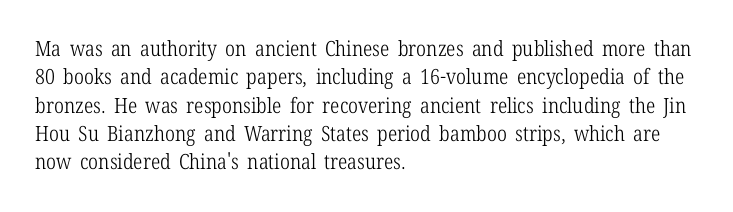
The image shows 21 px text type, upright; set left-aligned, normal line spacing (1.35x), normal letter spacing, not underlined.
